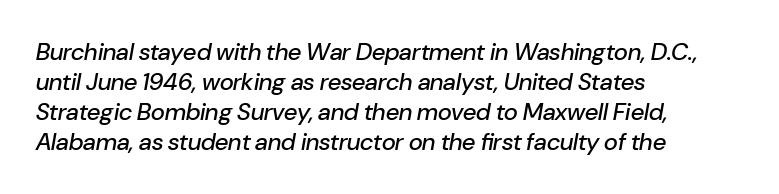
The image shows 24 px text type, italic (leaning right); set left-aligned, normal line spacing (1.25x), normal letter spacing, not underlined.
